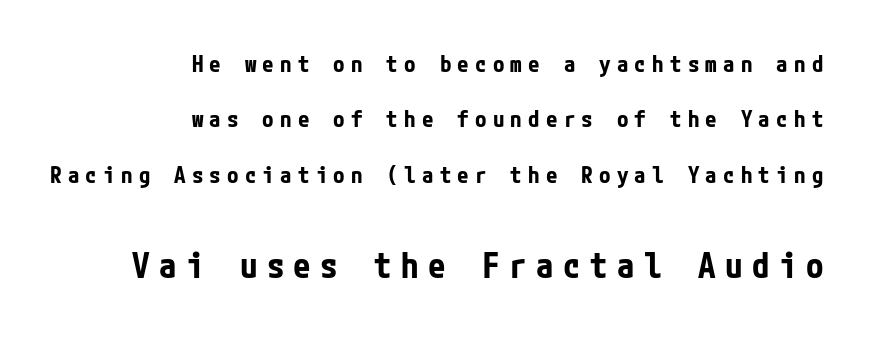
Q: Is the text bold? A: Yes.
Q: Is the text italic (slanted)? A: No, it is upright.
Q: Is the typeface a serif or a sans-serif typeface? A: Sans-serif.
Q: Is the text underlined? A: No.
Q: How is the paragraph aligned? A: Right-aligned.
Q: Is the spacing between letters normal or unusually wide? A: Unusually wide.
Q: Is the spacing between lines tight, normal or loose? A: Loose.
Q: Which block of text is set in a larger size, the first (top) or the second (bottom)? A: The second (bottom) one.
Q: Width (condensed, normal, or wide)? A: Condensed.
Q: Stroke contrast? A: Low.
Q: x-height? A: Medium.
